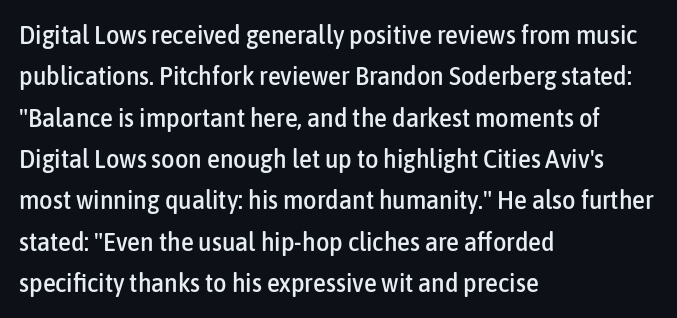
{"italic": "no", "underline": "no", "align": "left", "line_spacing": "normal", "line_spacing_ratio": 1.59, "letter_spacing": "normal", "letter_spacing_em": 0.0, "glyph_px": 26}
